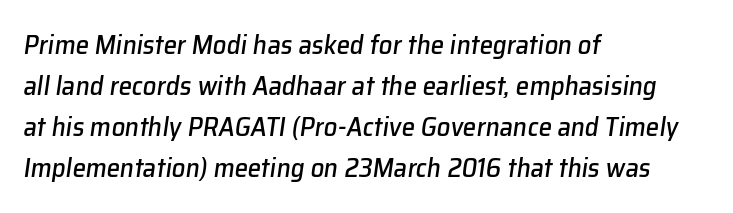
Check under the words: just untouched page. The letterforms sit shoulder to shoulder at normal distance. Successive baselines arrive at the customary interval. Caption: multi-line text, flush left, ragged right.
